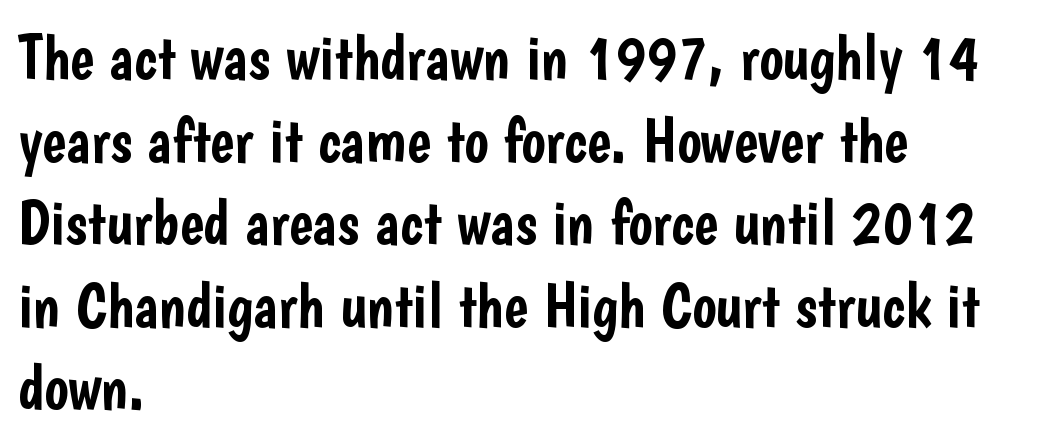
Q: Is the text italic (slanted)? A: No, it is upright.
Q: Is the typeface a serif or a sans-serif typeface? A: Sans-serif.
Q: Is the text underlined? A: No.
Q: How is the paragraph aligned? A: Left-aligned.
Q: Is the spacing between letters normal or unusually wide? A: Normal.
Q: Is the spacing between lines tight, normal or loose? A: Normal.
Q: Width (condensed, normal, or wide)? A: Condensed.
Q: Stroke contrast? A: Low.
Q: x-height? A: Medium.
Q: Monospaced? A: No.
